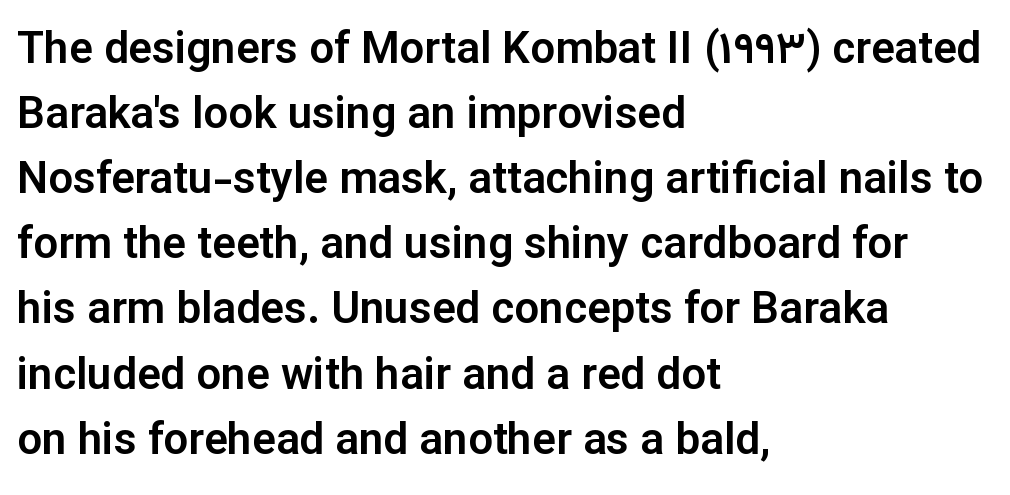
Q: Is the text italic (slanted)? A: No, it is upright.
Q: Is the typeface a serif or a sans-serif typeface? A: Sans-serif.
Q: Is the text underlined? A: No.
Q: How is the paragraph aligned? A: Left-aligned.
Q: Is the spacing between letters normal or unusually wide? A: Normal.
Q: Is the spacing between lines tight, normal or loose? A: Normal.
Q: Width (condensed, normal, or wide)? A: Normal.
Q: Stroke contrast? A: Low.
Q: x-height? A: Medium.
Q: Monospaced? A: No.
